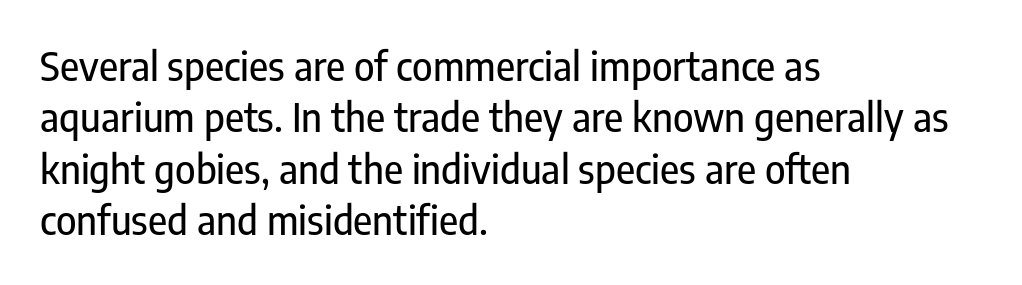
The image shows 39 px condensed sans-serif type, upright; set left-aligned, normal line spacing (1.32x), normal letter spacing, not underlined; low stroke contrast and a medium x-height.
